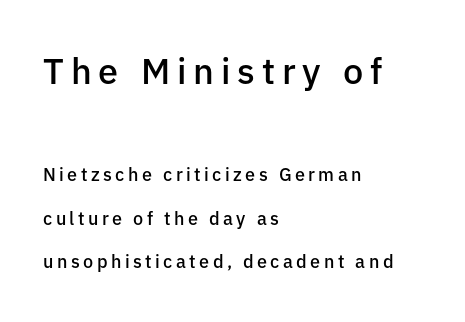
The rendering shrinks the type as you move from the upper chunk to the lower. The zone under the glyphs is completely vacant. Weight check: semibold — heavier than regular, not quite bold. This sample trades compactness for vertical openness between lines. The rendering anchors every line to the left-hand side.
